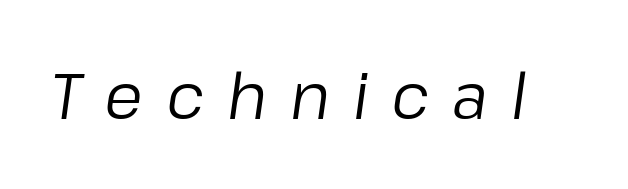
Q: Is the text bold? A: No.
Q: Is the text italic (slanted)? A: Yes, it leans right by about 8 degrees.
Q: Is the text underlined? A: No.
Q: Is the spacing between letters normal or unusually wide? A: Unusually wide.
Q: Width (condensed, normal, or wide)? A: Normal.
Q: Stroke contrast? A: Low.
Q: x-height? A: Medium.
Q: Monospaced? A: No.
